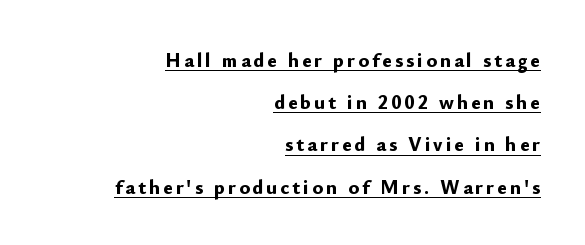
{"italic": "no", "bold": "yes", "underline": "yes", "align": "right", "line_spacing": "loose", "line_spacing_ratio": 2.11, "glyph_px": 20}
